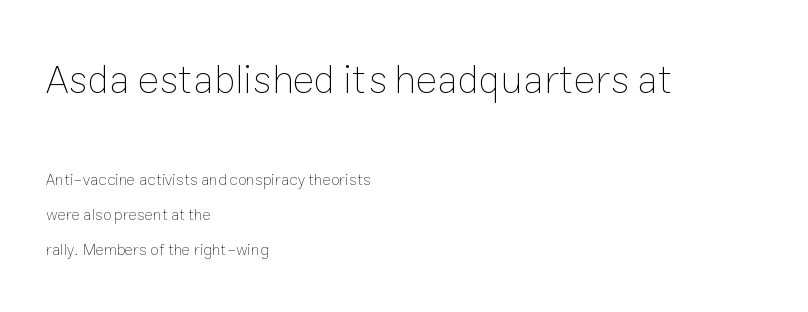
No extra tracking has been applied to these lines. Does the bottom block carry the larger type? No, the top block does. Leftover space on each line is placed entirely after the last word. Vertical spacing — loose.
